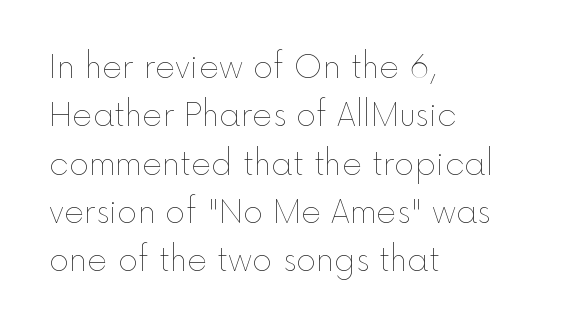
Q: Is the text bold? A: No.
Q: Is the text italic (slanted)? A: No, it is upright.
Q: Is the text underlined? A: No.
Q: How is the paragraph aligned? A: Left-aligned.
Q: Is the spacing between letters normal or unusually wide? A: Normal.
Q: Is the spacing between lines tight, normal or loose? A: Normal.
Q: Width (condensed, normal, or wide)? A: Normal.
Q: x-height? A: Medium.
Q: Monospaced? A: No.
